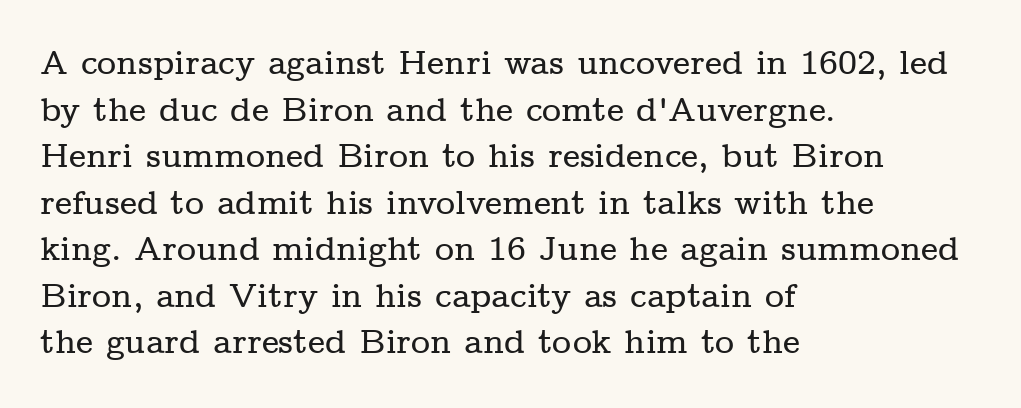
Posture: upright roman. Plain, unruled lines of type. Leading: standard. Compared with typical body copy, the letter spacing here is the same. These lines are rendered in a variable-pitch font. I'd call this a serif setting — the letters wear small feet.
